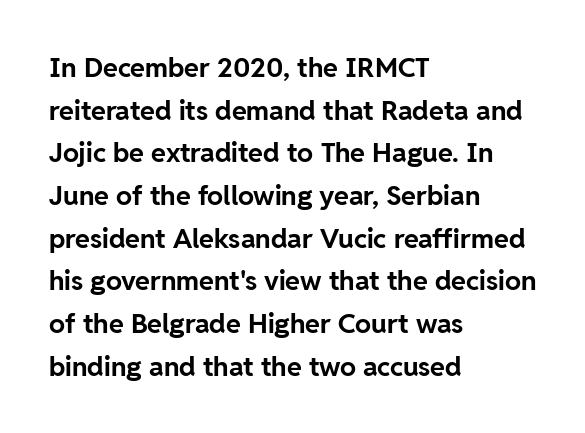
Q: Is the text bold? A: Yes.
Q: Is the text italic (slanted)? A: No, it is upright.
Q: Is the text underlined? A: No.
Q: How is the paragraph aligned? A: Left-aligned.
Q: Is the spacing between letters normal or unusually wide? A: Normal.
Q: Is the spacing between lines tight, normal or loose? A: Normal.
